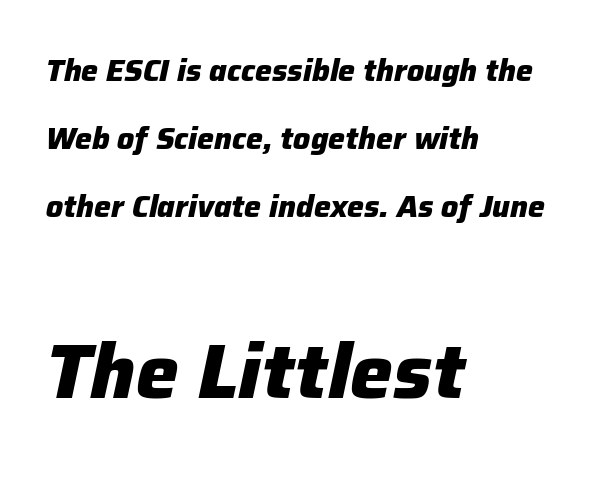
Q: Is the text bold? A: Yes.
Q: Is the text italic (slanted)? A: Yes, it leans right by about 12 degrees.
Q: Is the text underlined? A: No.
Q: How is the paragraph aligned? A: Left-aligned.
Q: Is the spacing between letters normal or unusually wide? A: Normal.
Q: Is the spacing between lines tight, normal or loose? A: Loose.
Q: Which block of text is set in a larger size, the first (top) or the second (bottom)? A: The second (bottom) one.
Q: Width (condensed, normal, or wide)? A: Normal.
Q: Stroke contrast? A: Low.
Q: x-height? A: Medium.
Q: Monospaced? A: No.
